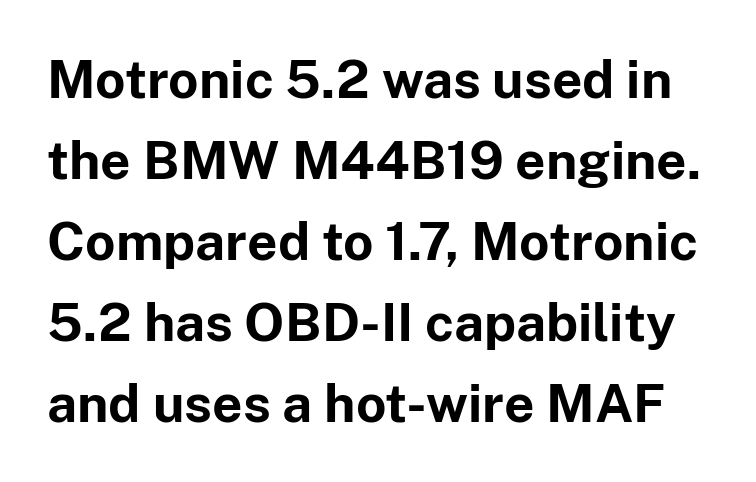
The image shows 53 px bold sans-serif type, upright; set normal line spacing (1.53x), normal letter spacing, not underlined; low stroke contrast and a medium x-height.
